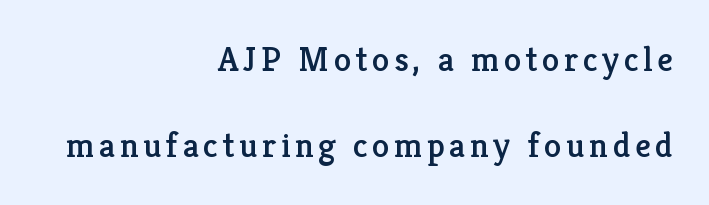
Q: Is the text italic (slanted)? A: No, it is upright.
Q: Is the typeface a serif or a sans-serif typeface? A: Serif.
Q: Is the text underlined? A: No.
Q: How is the paragraph aligned? A: Right-aligned.
Q: Is the spacing between lines tight, normal or loose? A: Loose.
Q: Width (condensed, normal, or wide)? A: Normal.
Q: Stroke contrast? A: Low.
Q: x-height? A: Medium.
Q: Monospaced? A: No.
